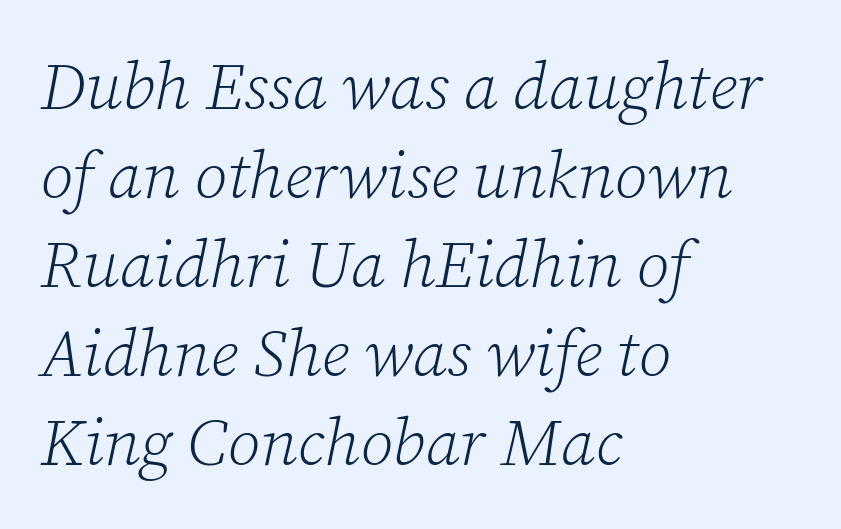
{"serif": "yes", "italic": "yes", "lean": "right", "slant_degrees": 12, "bold": "no", "weight": "light", "width": "normal", "stroke_contrast": "low", "x_height": "medium", "monospaced": "no", "underline": "no", "align": "left", "line_spacing": "normal", "line_spacing_ratio": 1.35, "letter_spacing": "normal", "letter_spacing_em": 0.0, "glyph_px": 66}
